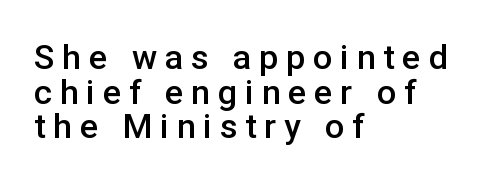
Q: Is the text bold? A: Semi-bold.
Q: Is the text italic (slanted)? A: No, it is upright.
Q: Is the typeface a serif or a sans-serif typeface? A: Sans-serif.
Q: Is the text underlined? A: No.
Q: How is the paragraph aligned? A: Left-aligned.
Q: Is the spacing between letters normal or unusually wide? A: Unusually wide.
Q: Is the spacing between lines tight, normal or loose? A: Tight.
Q: Width (condensed, normal, or wide)? A: Normal.
Q: Stroke contrast? A: Low.
Q: x-height? A: Medium.
Q: Monospaced? A: No.
